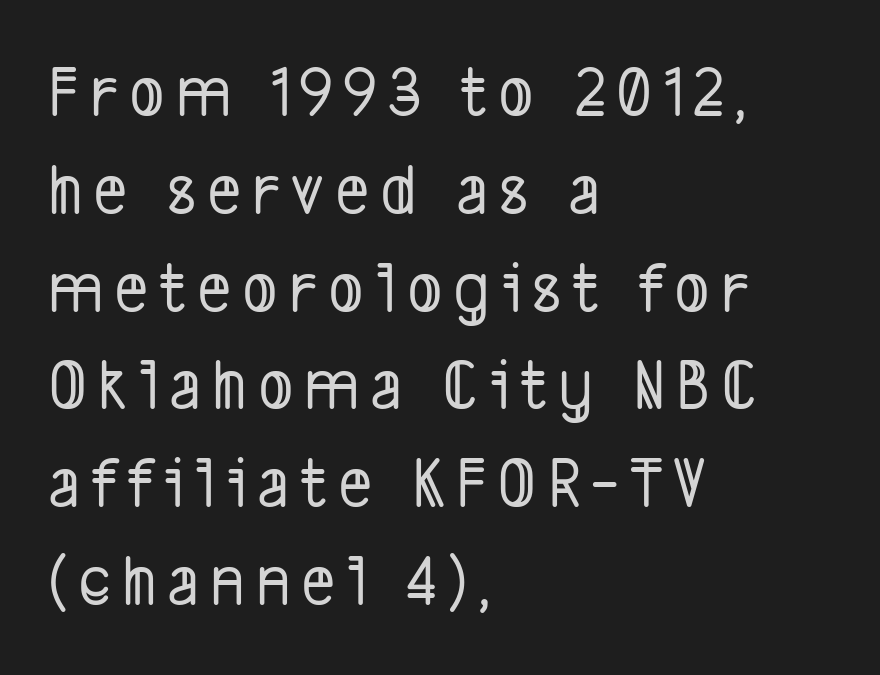
Q: Is the typeface a serif or a sans-serif typeface? A: Sans-serif.
Q: Is the text underlined? A: No.
Q: How is the paragraph aligned? A: Left-aligned.
Q: Is the spacing between lines tight, normal or loose? A: Normal.
Q: Width (condensed, normal, or wide)? A: Condensed.
Q: Stroke contrast? A: Low.
Q: x-height? A: Medium.
Q: Monospaced? A: No.
